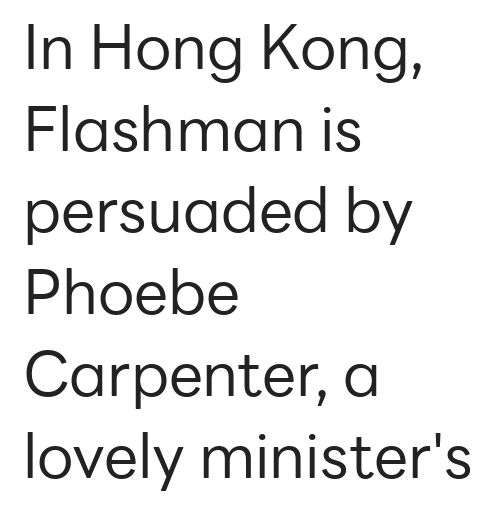
{"serif": "no", "italic": "no", "bold": "no", "weight": "regular", "width": "normal", "stroke_contrast": "low", "x_height": "medium", "monospaced": "no", "underline": "no", "align": "left", "line_spacing": "normal", "line_spacing_ratio": 1.34, "letter_spacing": "normal", "letter_spacing_em": 0.0, "glyph_px": 61}
